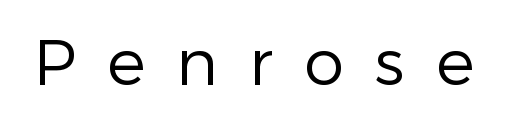
Letters rest on an invisible, unmarked baseline. This sample uses expanded letter spacing, leaving extra air between glyphs. Type style note: lacks serifs. The passage shown is not bold in any degree.
